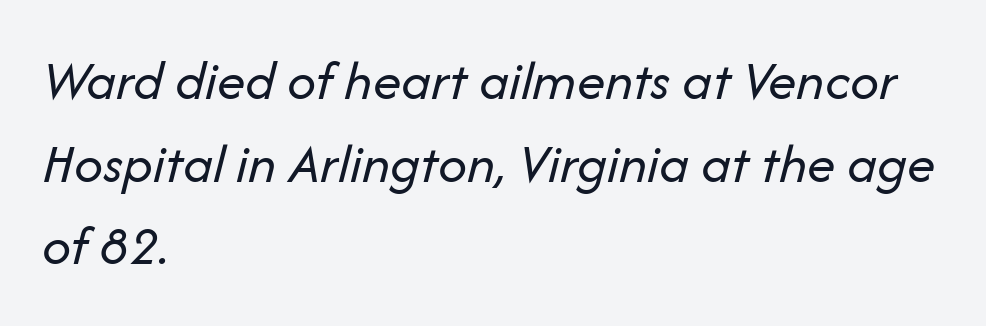
The image shows 57 px regular-weight type, italic (leaning right); set left-aligned, normal line spacing (1.45x), normal letter spacing, not underlined; low stroke contrast and a medium x-height.
